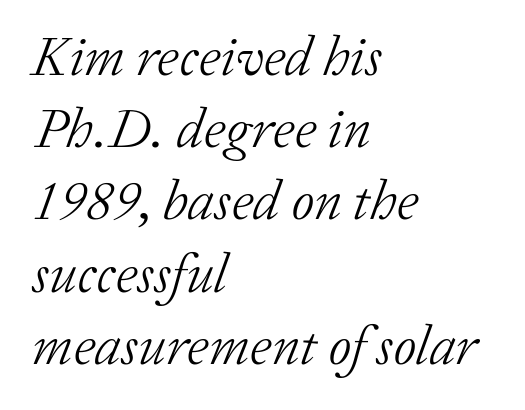
{"serif": "yes", "italic": "yes", "lean": "right", "slant_degrees": 20, "bold": "no", "weight": "light", "width": "normal", "stroke_contrast": "low", "x_height": "medium", "monospaced": "no", "underline": "no", "align": "left", "line_spacing": "normal", "line_spacing_ratio": 1.29, "letter_spacing": "normal", "letter_spacing_em": 0.0, "glyph_px": 56}
